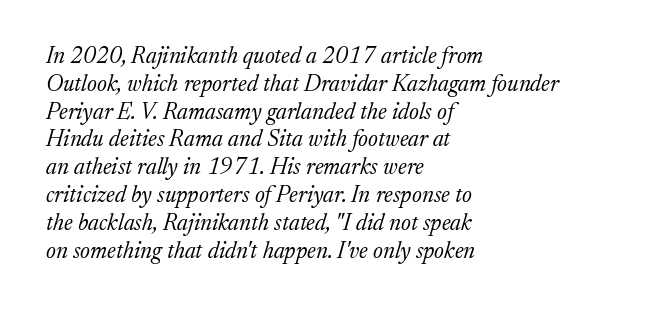
The image shows 23 px text type, italic (leaning right); set left-aligned, line spacing 1.21x, normal letter spacing, not underlined.
